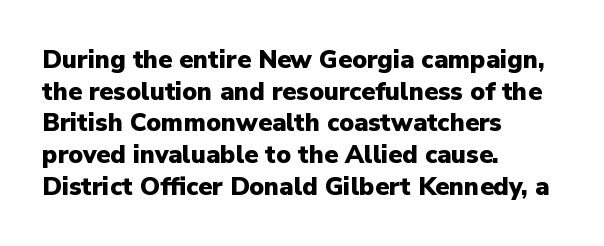
Short and long lines alike share a common starting point at left. The vertical gap from one line to the next is medium. Does the lettering tilt? It doesn't — this is upright. Underline: absent. The tracking reads as untouched default to a designer's eye. Chunky letters — that's bold for sure.
